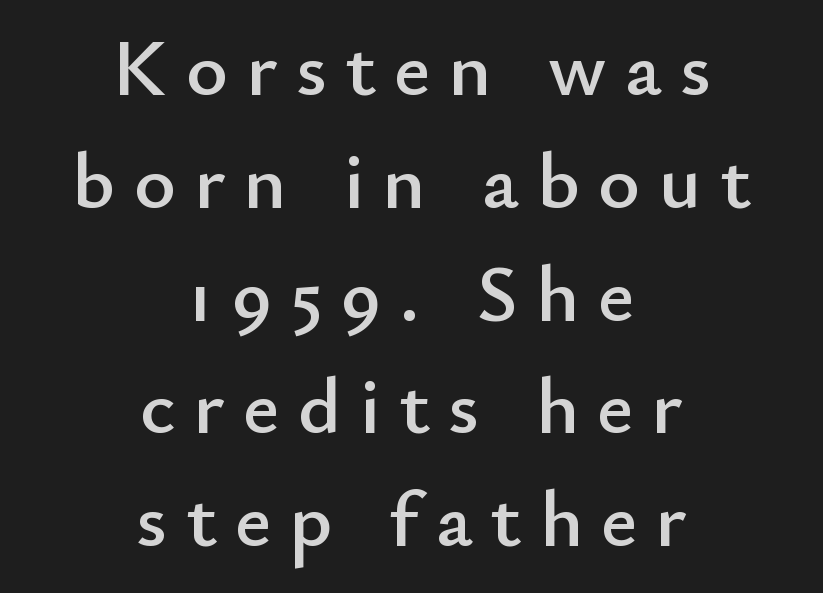
{"serif": "no", "italic": "no", "width": "normal", "stroke_contrast": "low", "x_height": "small", "monospaced": "no", "underline": "no", "align": "center", "line_spacing": "normal", "line_spacing_ratio": 1.41, "letter_spacing": "wide", "letter_spacing_em": 0.23, "glyph_px": 80}
